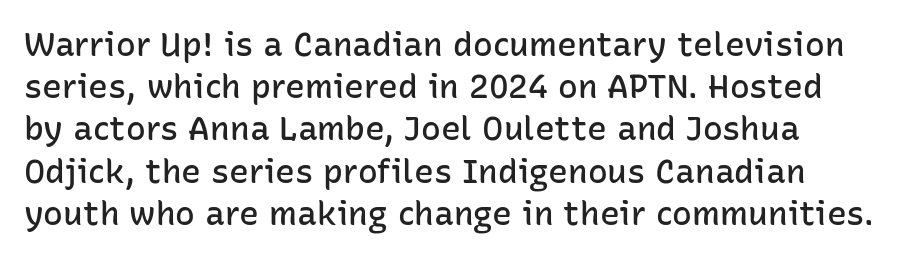
The image shows 33 px semibold sans-serif type, upright; set normal line spacing (1.28x), normal letter spacing, not underlined; low stroke contrast and a medium x-height.
